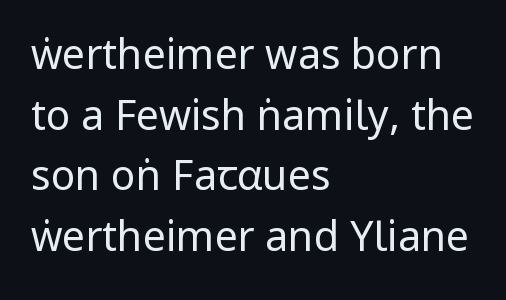
Type style note: lacks serifs. Here the glyphs are tracked normally, forming tight word shapes. The letters stand upright; this is a roman face. Bare-footed words on every line.
